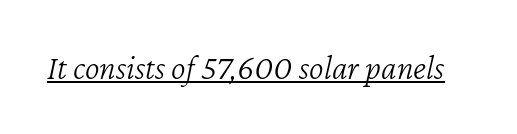
Q: Is the text bold? A: No.
Q: Is the text italic (slanted)? A: Yes, it leans right by about 12 degrees.
Q: Is the text underlined? A: Yes.
Q: Is the spacing between letters normal or unusually wide? A: Normal.
Q: Width (condensed, normal, or wide)? A: Normal.
Q: Stroke contrast? A: Low.
Q: x-height? A: Medium.
Q: Monospaced? A: No.
